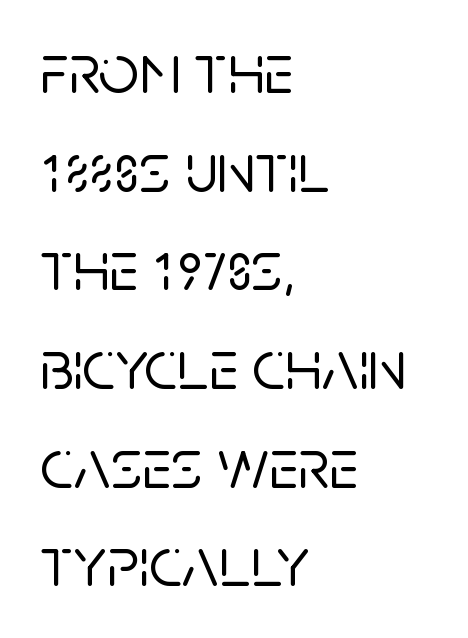
Is this a fixed-width face? No — the glyphs have proportional, varying widths. The rows are spaced the way most documents space them. Here the glyphs are tracked normally, forming tight word shapes. Each letter's strokes conclude bluntly, with no projecting serifs. The paragraph has a hard left edge and a soft right edge.
